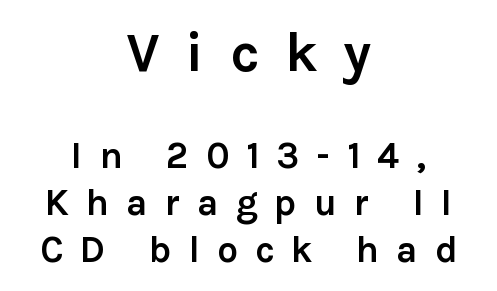
Q: Is the text bold? A: Yes.
Q: Is the text italic (slanted)? A: No, it is upright.
Q: Is the typeface a serif or a sans-serif typeface? A: Sans-serif.
Q: Is the text underlined? A: No.
Q: How is the paragraph aligned? A: Centered.
Q: Is the spacing between letters normal or unusually wide? A: Unusually wide.
Q: Is the spacing between lines tight, normal or loose? A: Normal.
Q: Which block of text is set in a larger size, the first (top) or the second (bottom)? A: The first (top) one.
Q: Width (condensed, normal, or wide)? A: Normal.
Q: x-height? A: Medium.
Q: Monospaced? A: No.
